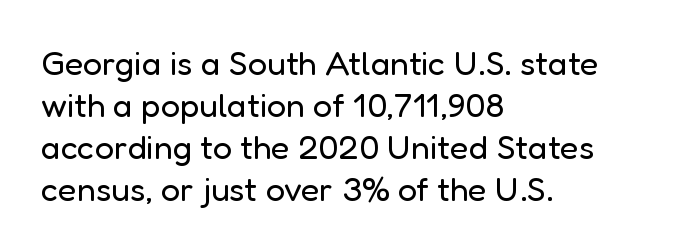
Q: Is the text bold? A: No.
Q: Is the text italic (slanted)? A: No, it is upright.
Q: Is the typeface a serif or a sans-serif typeface? A: Sans-serif.
Q: Is the text underlined? A: No.
Q: How is the paragraph aligned? A: Left-aligned.
Q: Is the spacing between letters normal or unusually wide? A: Normal.
Q: Width (condensed, normal, or wide)? A: Normal.
Q: Stroke contrast? A: Low.
Q: x-height? A: Medium.
Q: Monospaced? A: No.
